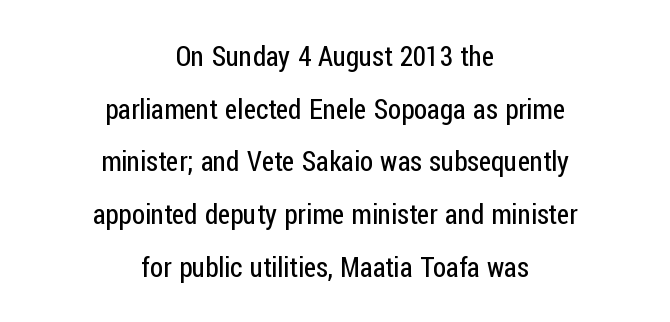
Letter spacing: default. The strip under each line holds only bare page. One-word summary of the alignment: center. The lettering stays uniformly vertical, giving the passage a roman look. Letters have the restrained weight of plain body copy at most. Quick note: interline space is abundant.
